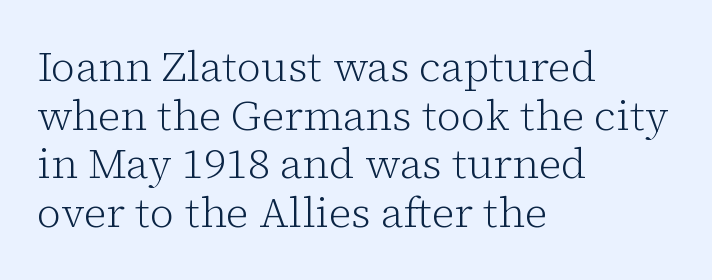
Each letter keeps its own natural width here, so spacing adapts to shape. Classification — serif. Counters stay open thanks to moderate or lighter strokes. Tall strokes in this sample are plumb rather than angled. Caption: multi-line text, flush left, ragged right.
